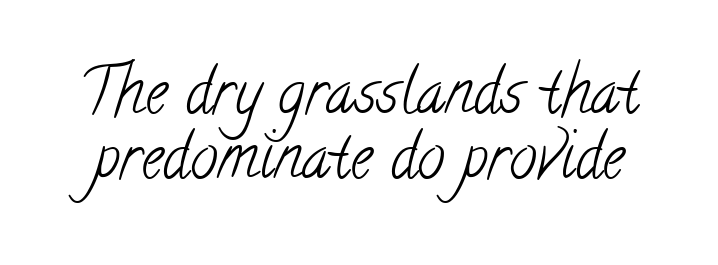
{"serif": "yes", "bold": "no", "weight": "light", "width": "condensed", "stroke_contrast": "low", "x_height": "small", "monospaced": "no", "underline": "no", "line_spacing": "tight", "line_spacing_ratio": 1.05, "letter_spacing": "normal", "letter_spacing_em": 0.0, "glyph_px": 62}
